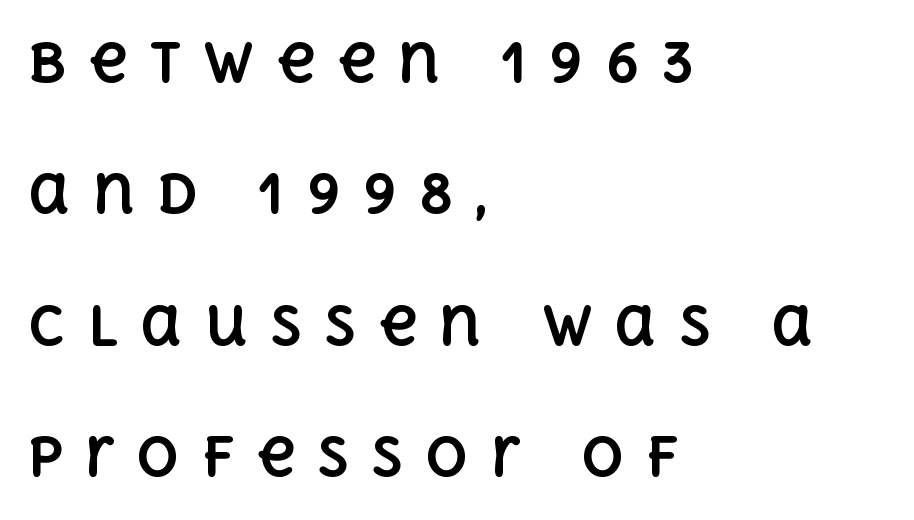
The image shows 53 px bold type, upright; set left-aligned, loose line spacing (2.48x), unusually wide letter spacing (+0.41 em), not underlined; a large x-height.
